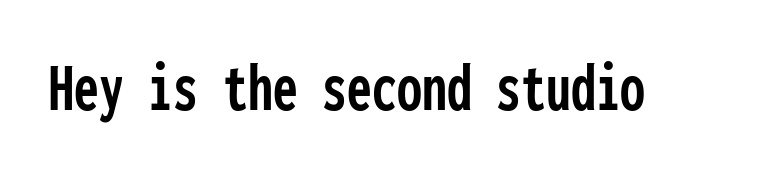
The image shows 71 px condensed sans-serif type, upright, monospaced; set normal letter spacing, not underlined; low stroke contrast and a medium x-height.
